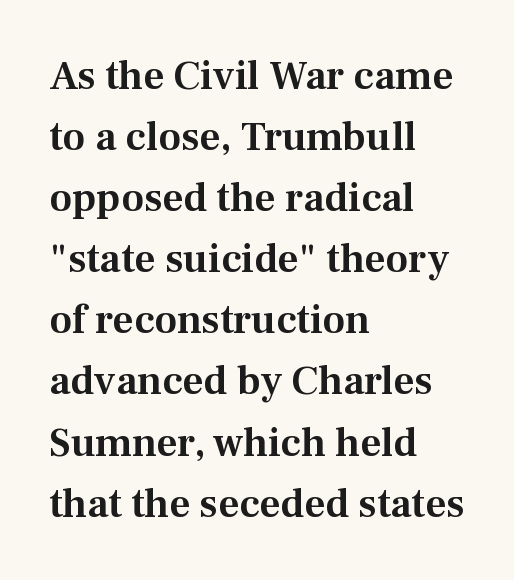
Character widths vary here, with narrow letters taking less room than wide ones. Designer's note — italics off, roman on. Old-style or modern, the face here clearly has serifs. Evenly set lines give the paragraph a standard silhouette. The gap between lines stays unmarked. Leftover space on each line is placed entirely after the last word.
